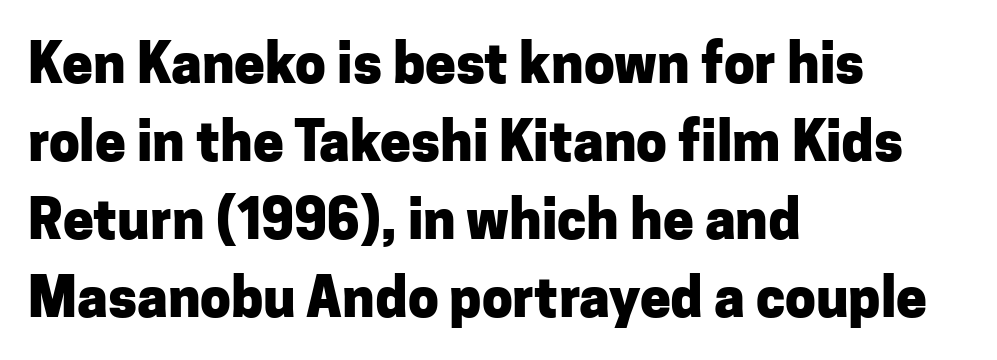
The image shows 55 px heavy sans-serif type, upright; set left-aligned, normal line spacing (1.42x), normal letter spacing, not underlined; low stroke contrast and a medium x-height.
